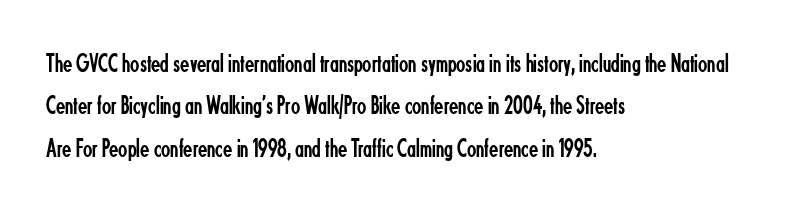
{"italic": "no", "bold": "no", "underline": "no", "align": "left", "line_spacing": "normal", "line_spacing_ratio": 1.57, "letter_spacing": "normal", "letter_spacing_em": 0.0, "glyph_px": 27}
